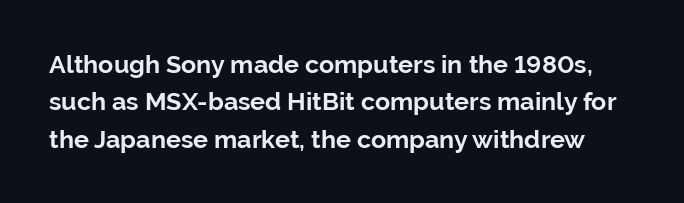
{"italic": "no", "bold": "yes", "underline": "no", "line_spacing": "normal", "line_spacing_ratio": 1.5, "letter_spacing": "normal", "letter_spacing_em": 0.0, "glyph_px": 25}
